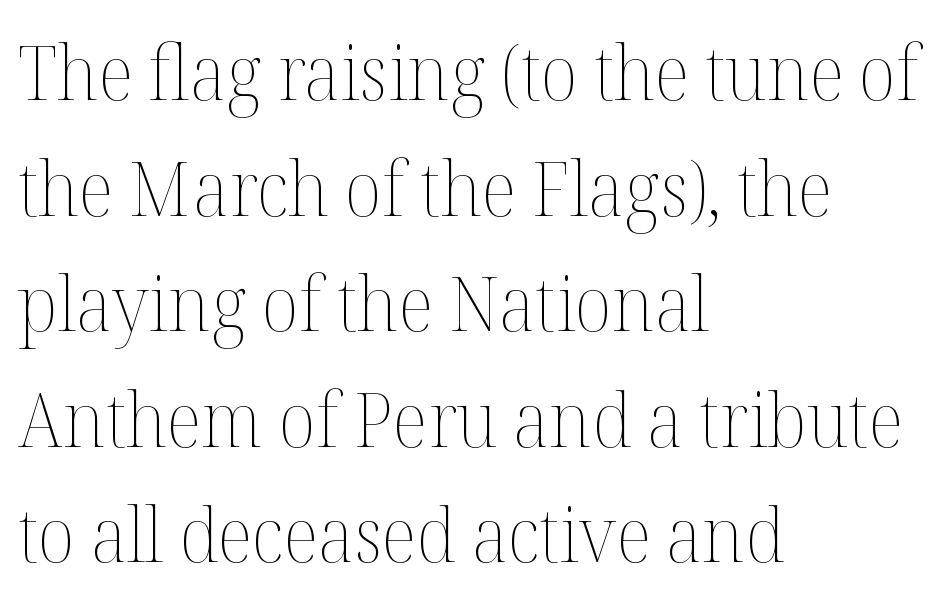
{"italic": "no", "bold": "no", "weight": "thin", "width": "normal", "stroke_contrast": "medium", "x_height": "medium", "monospaced": "no", "underline": "no", "align": "left", "line_spacing": "normal", "line_spacing_ratio": 1.52, "letter_spacing": "normal", "letter_spacing_em": 0.0, "glyph_px": 76}
